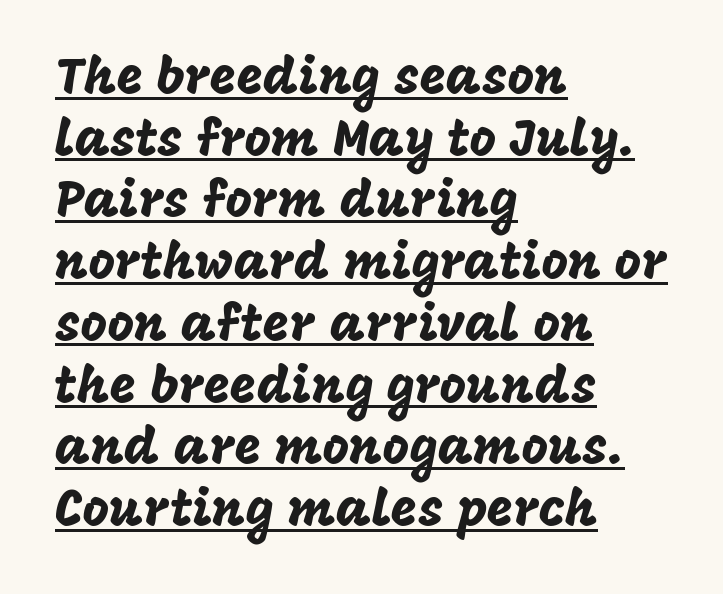
Tracking here is standard; glyphs follow each other at the usual distance. This sample carries an underscore along the baseline area. Think of a printed novel: that variable character pitch is what you see here. Font category for this specimen: sans-serif.
